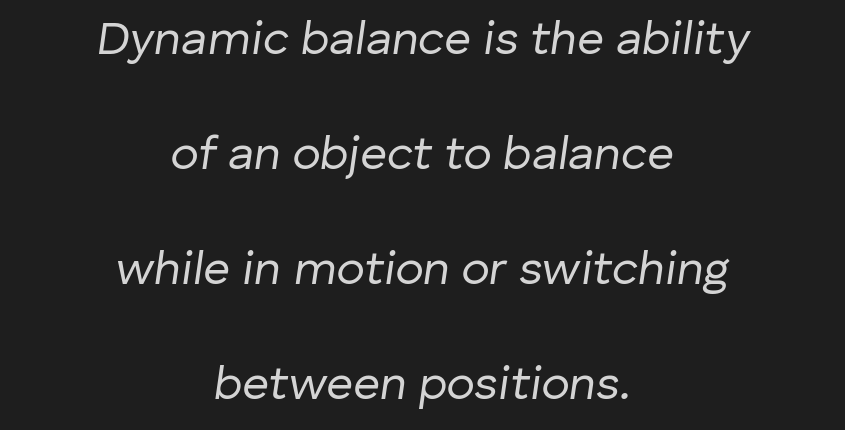
Q: Is the text bold? A: No.
Q: Is the text italic (slanted)? A: Yes, it leans right by about 8 degrees.
Q: Is the text underlined? A: No.
Q: How is the paragraph aligned? A: Centered.
Q: Is the spacing between letters normal or unusually wide? A: Normal.
Q: Is the spacing between lines tight, normal or loose? A: Loose.
Q: Width (condensed, normal, or wide)? A: Normal.
Q: Stroke contrast? A: Low.
Q: x-height? A: Medium.
Q: Monospaced? A: No.
